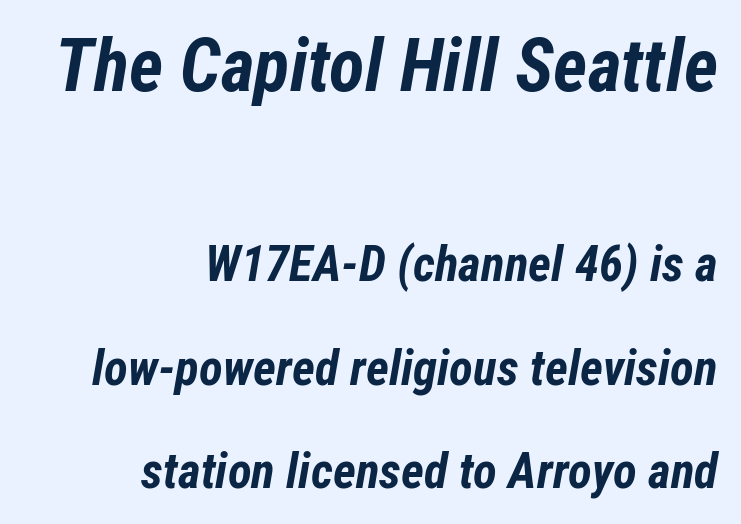
The image shows 73 px bold, condensed type, italic (leaning right); set right-aligned, loose line spacing (2.11x), normal letter spacing, not underlined; the first (top) block is 1.49x larger; low stroke contrast and a medium x-height.
